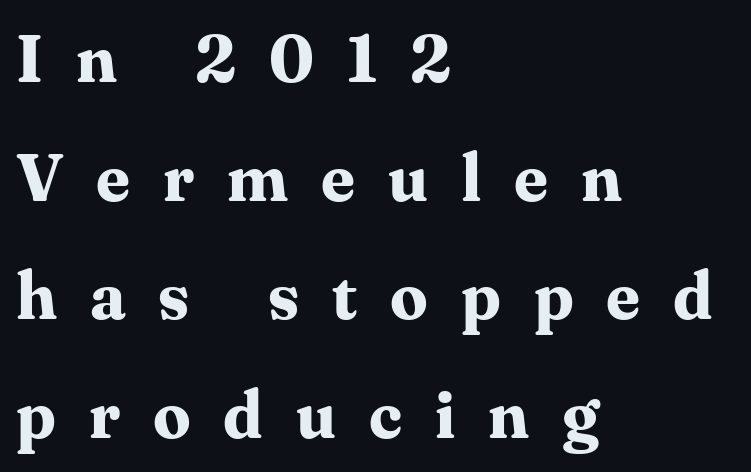
The image shows 67 px bold serif type, upright; set left-aligned, line spacing 1.77x, unusually wide letter spacing (+0.49 em), not underlined; medium stroke contrast and a medium x-height.
